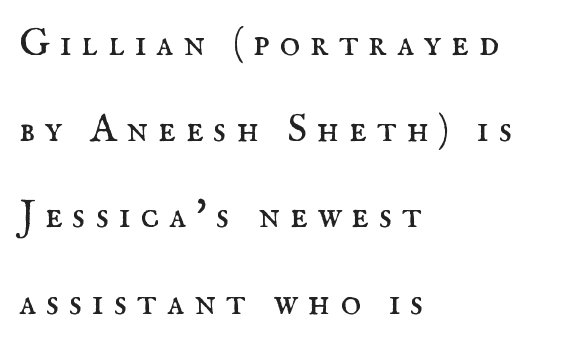
The image shows 39 px regular-weight serif type, upright; set left-aligned, loose line spacing (2.21x), unusually wide letter spacing (+0.25 em), not underlined; medium stroke contrast and a small x-height.
